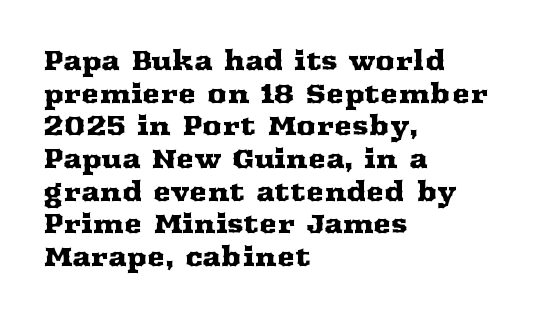
Q: Is the text italic (slanted)? A: No, it is upright.
Q: Is the text underlined? A: No.
Q: How is the paragraph aligned? A: Left-aligned.
Q: Is the spacing between letters normal or unusually wide? A: Normal.
